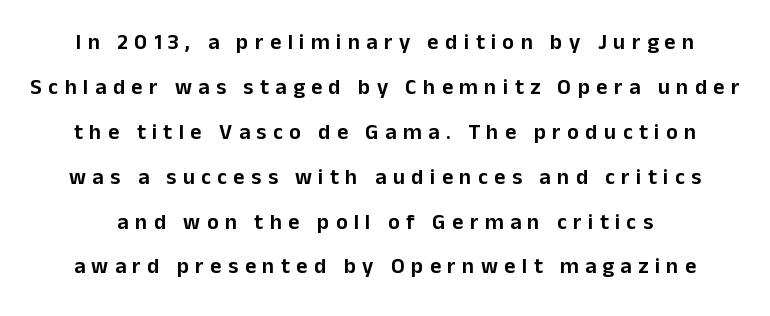
{"italic": "no", "underline": "no", "line_spacing": "loose", "line_spacing_ratio": 2.04, "letter_spacing": "wide", "letter_spacing_em": 0.29, "glyph_px": 22}
